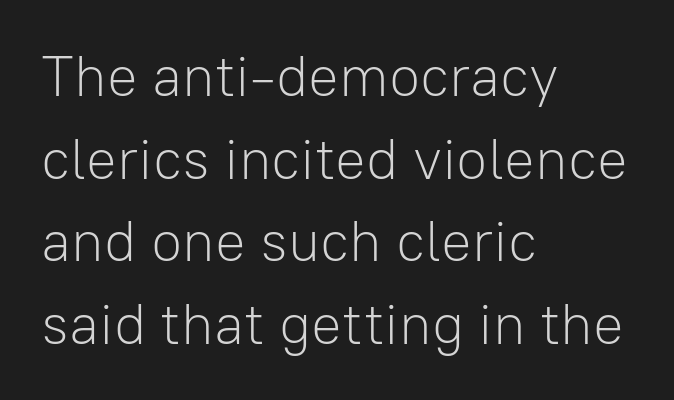
The image shows 57 px light sans-serif type, upright; set left-aligned, normal line spacing (1.45x), normal letter spacing, not underlined; low stroke contrast and a medium x-height.
